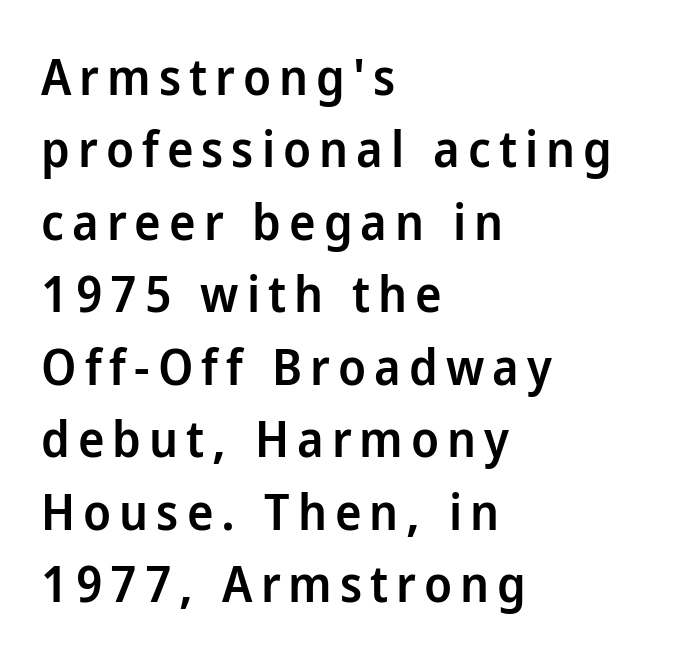
Underline: absent. Typographically, this falls in the sans-serif category. This sample is left-justified, so line endings fall wherever the words run out. Proportional: the letters do not fall into vertical columns. Successive baselines arrive at the customary interval. The characters look somewhat weighty, a semibold short of true bold.
